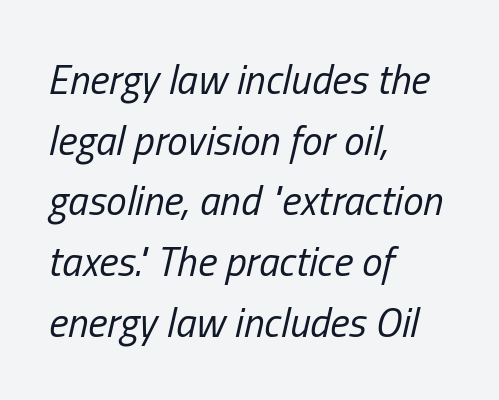
The image shows 41 px regular-weight, condensed type, italic (leaning right); set left-aligned, normal line spacing (1.48x), normal letter spacing, not underlined; low stroke contrast and a medium x-height.
